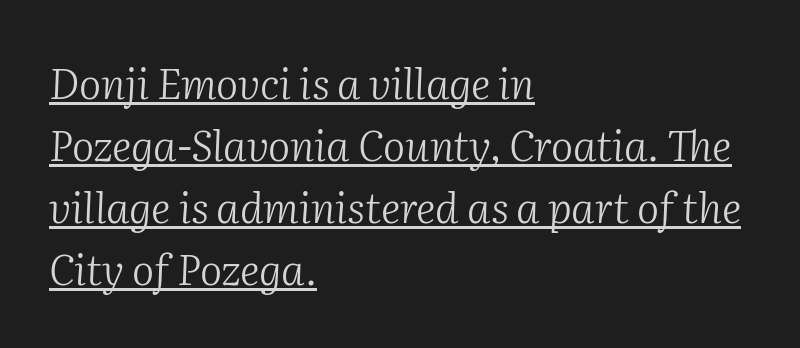
{"serif": "yes", "italic": "yes", "lean": "right", "slant_degrees": 2, "bold": "no", "weight": "light", "width": "normal", "stroke_contrast": "medium", "x_height": "medium", "monospaced": "no", "underline": "yes", "align": "left", "line_spacing": "normal", "line_spacing_ratio": 1.48, "letter_spacing": "normal", "letter_spacing_em": 0.0, "glyph_px": 42}
